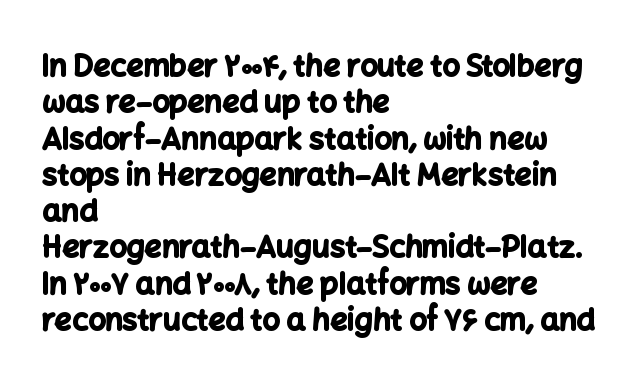
The image shows 30 px bold sans-serif type, upright; set left-aligned, line spacing 1.21x, normal letter spacing, not underlined; low stroke contrast and a medium x-height.
